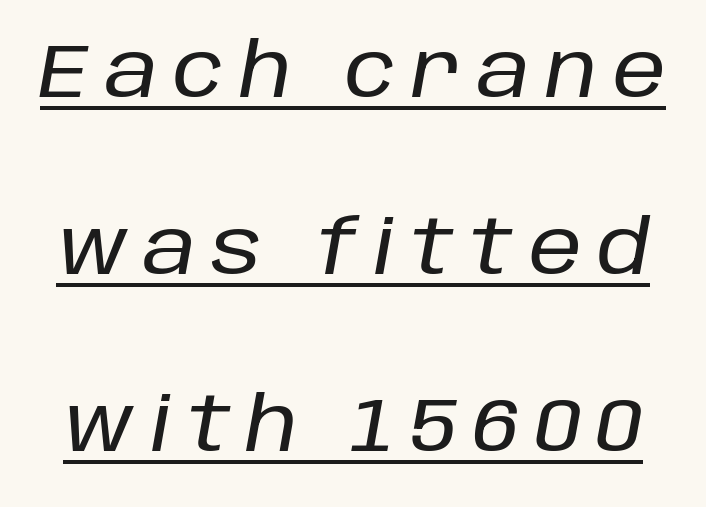
Underline: present. Spacing between characters has been opened up far beyond the box default. The passage shown is typed in a proportional face where columns would drift. Rendered with sloped, italic letterforms. The rendering uses a large line-height, opening up the rows.
